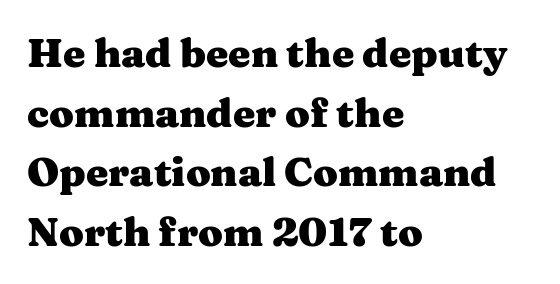
Q: Is the text bold? A: Yes.
Q: Is the text italic (slanted)? A: No, it is upright.
Q: Is the typeface a serif or a sans-serif typeface? A: Serif.
Q: Is the text underlined? A: No.
Q: How is the paragraph aligned? A: Left-aligned.
Q: Is the spacing between letters normal or unusually wide? A: Normal.
Q: Is the spacing between lines tight, normal or loose? A: Normal.
Q: Width (condensed, normal, or wide)? A: Wide.
Q: Stroke contrast? A: Medium.
Q: x-height? A: Medium.
Q: Monospaced? A: No.
